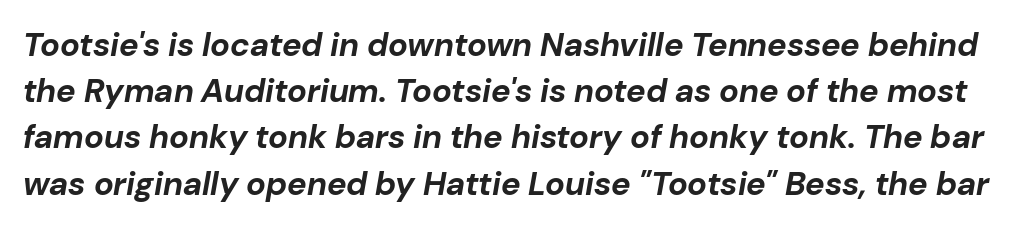
{"italic": "yes", "lean": "right", "slant_degrees": 10, "bold": "yes", "weight": "bold", "width": "normal", "stroke_contrast": "low", "x_height": "medium", "monospaced": "no", "underline": "no", "line_spacing": "normal", "line_spacing_ratio": 1.4, "letter_spacing": "normal", "letter_spacing_em": 0.0, "glyph_px": 33}
